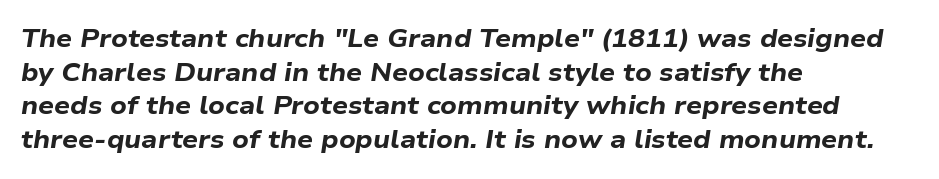
The image shows 25 px bold type, italic (leaning right); set left-aligned, normal line spacing (1.35x), normal letter spacing, not underlined.
